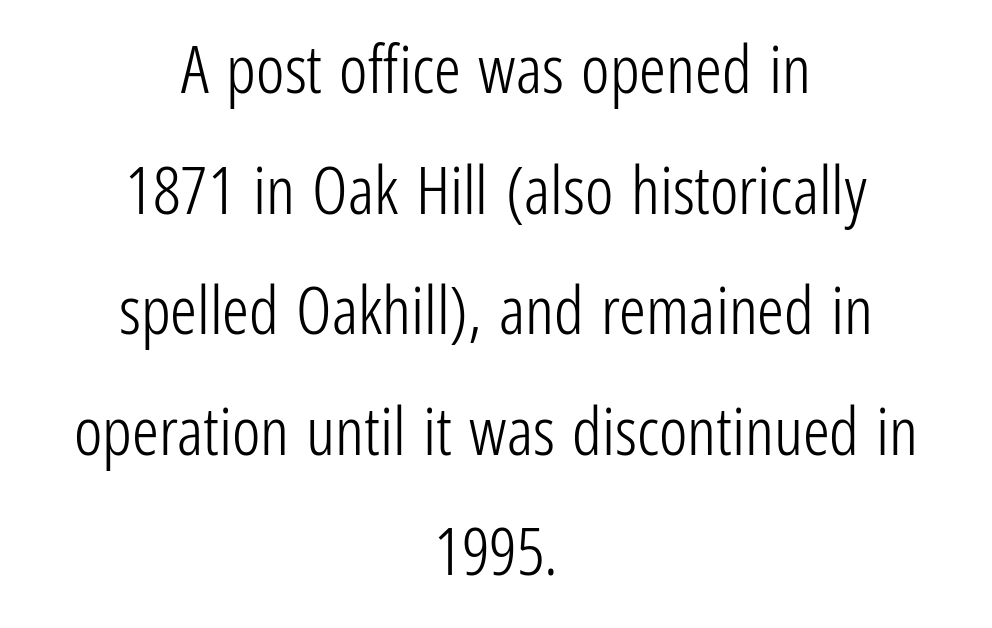
Q: Is the text bold? A: No.
Q: Is the text italic (slanted)? A: No, it is upright.
Q: Is the typeface a serif or a sans-serif typeface? A: Sans-serif.
Q: Is the text underlined? A: No.
Q: How is the paragraph aligned? A: Centered.
Q: Is the spacing between letters normal or unusually wide? A: Normal.
Q: Width (condensed, normal, or wide)? A: Condensed.
Q: Stroke contrast? A: Low.
Q: x-height? A: Medium.
Q: Monospaced? A: No.
